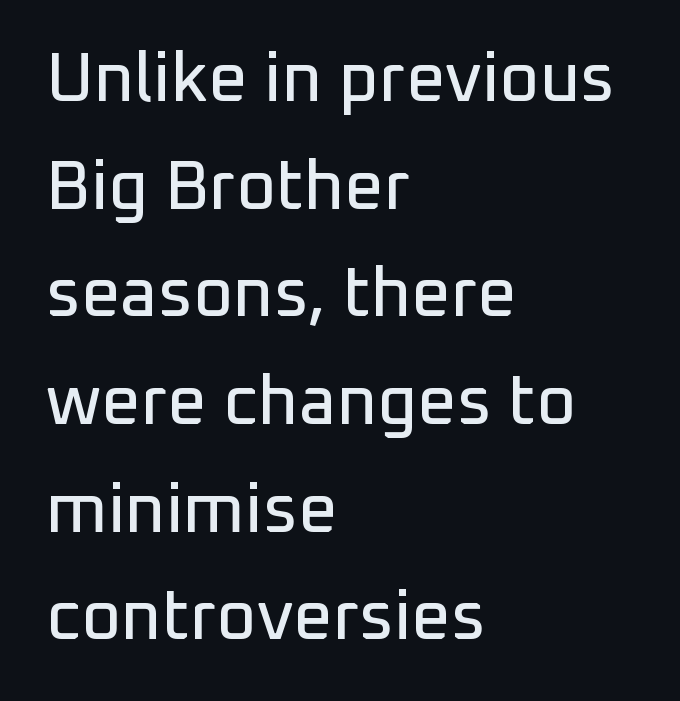
The axis of the letterforms is exactly vertical. Nobody drew a line under any word here. The designer went with a sans here, leaving each stem footless. Honestly, the letter spacing is just normal — you wouldn't notice it. Line starts are locked; line ends wander. The face used here is proportionally spaced, like ordinary book or web type.
